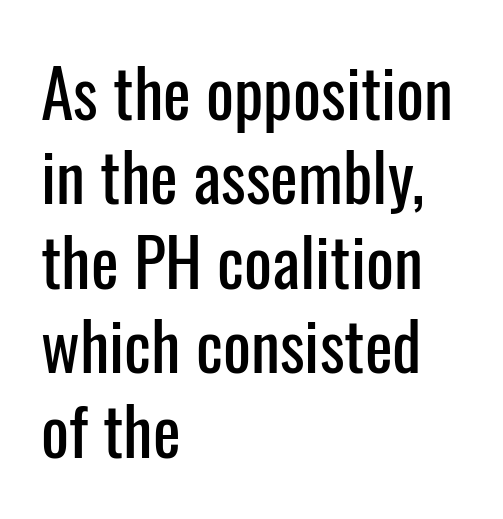
The image shows 66 px condensed sans-serif type, upright; set left-aligned, normal line spacing (1.28x), normal letter spacing, not underlined; low stroke contrast and a medium x-height.
